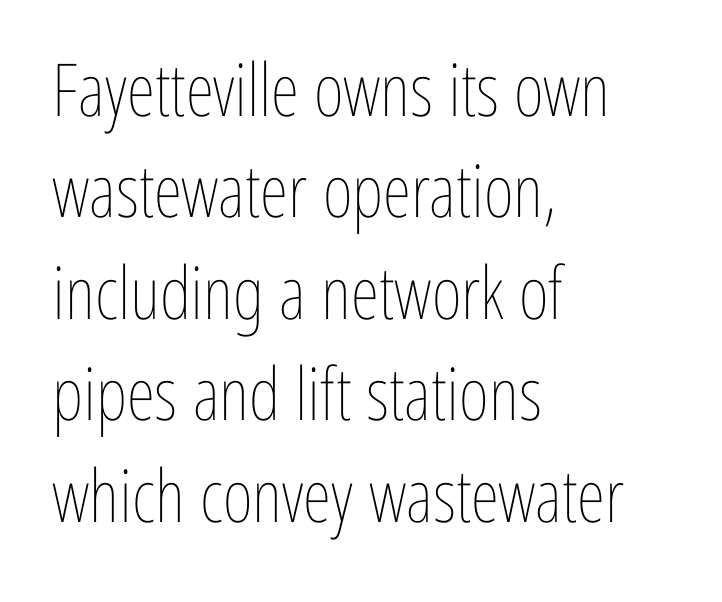
Weight class: somewhere from thin through regular. Rule under the text: the space is simply empty. Successive baselines arrive at the customary interval. Notice how the passage keeps a crisp vertical edge on the left only. Looks like regular typesetting: each glyph gets only the width it needs.
